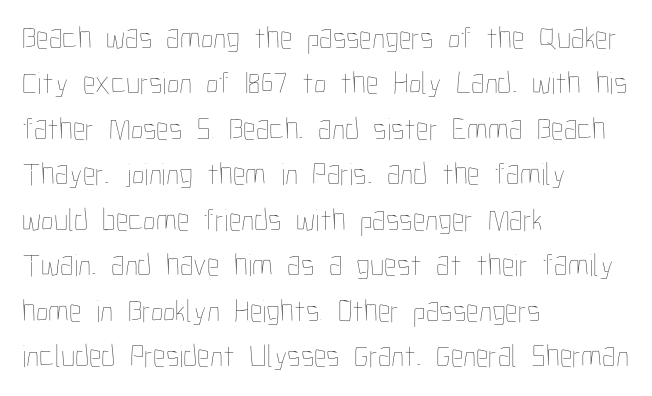
Clear beneath every line of the passage. Italic: no, the glyphs are upright roman. Vertically, the passage feels balanced, rows spaced as you'd expect. Think of a printed novel: that variable character pitch is what you see here. Nobody touched the tracking dial on this one.
